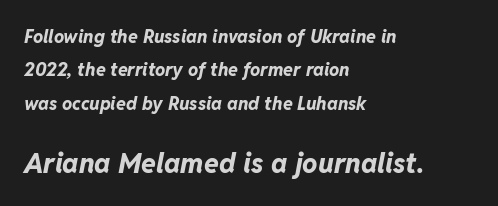
The image shows 27 px bold type, italic (leaning right); set left-aligned, line spacing 1.85x, normal letter spacing, not underlined; the second (bottom) block is 1.5x larger.
